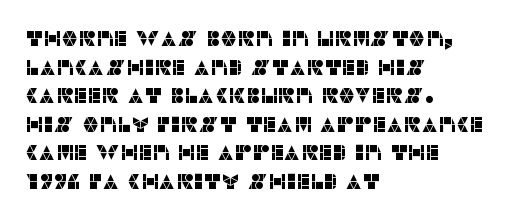
The image shows 21 px text type, upright; set left-aligned, normal line spacing (1.36x), normal letter spacing, not underlined.
